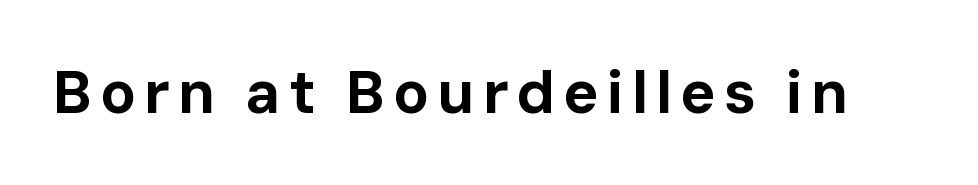
In terms of letterform style, serifs are entirely absent. Plenty of ink on the page — the face is bold. The passage shown is not underscored anywhere. Italic: no, the glyphs are upright roman. This sample has the flowing, uneven cadence of proportional lettering.
